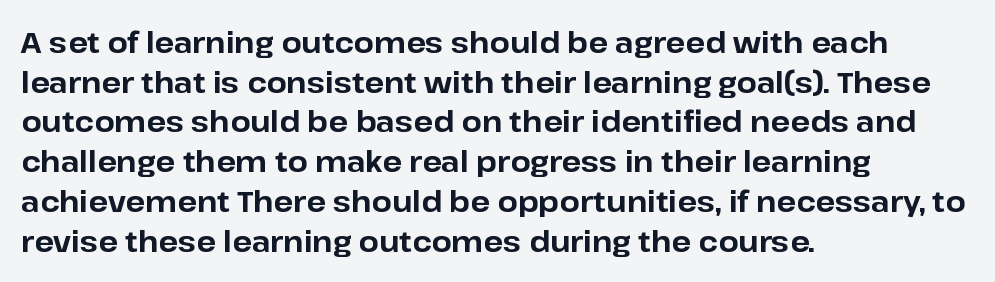
This rendering leaves character spacing at its baseline value. If you drew a ruler down the left edge, every line would touch it. What kind of face is this? One without serifs — a sans. Character widths vary here, with narrow letters taking less room than wide ones. This rendering features lettering with no underline.
